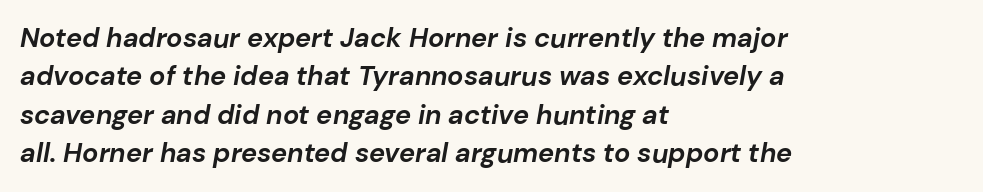
{"italic": "yes", "lean": "right", "slant_degrees": 10, "bold": "yes", "underline": "no", "align": "left", "line_spacing": "normal", "line_spacing_ratio": 1.42, "letter_spacing": "normal", "letter_spacing_em": 0.0, "glyph_px": 27}
